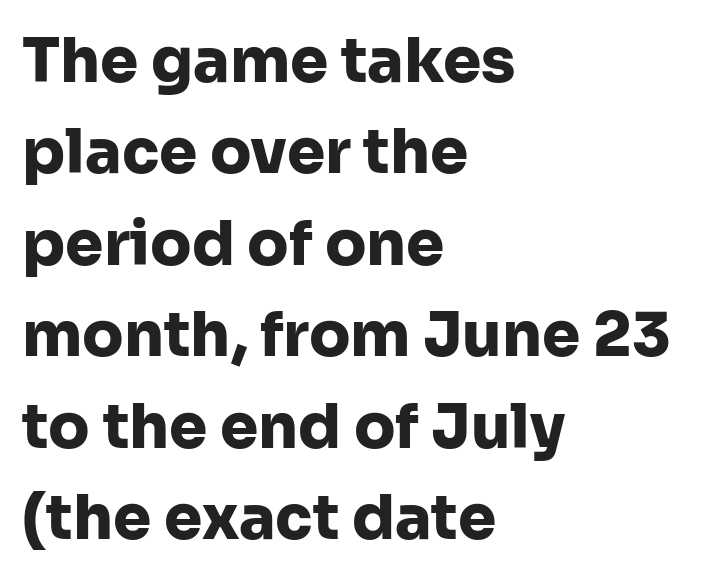
The image shows 61 px heavy sans-serif type, upright; set left-aligned, normal line spacing (1.5x), normal letter spacing, not underlined; low stroke contrast and a medium x-height.
